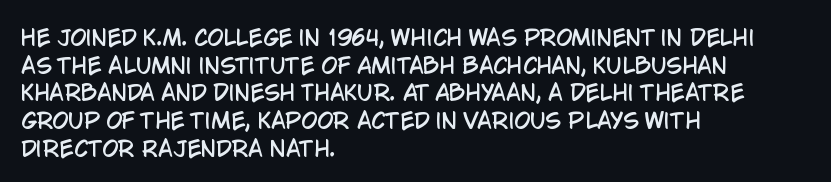
{"italic": "no", "underline": "no", "align": "left", "line_spacing": "normal", "line_spacing_ratio": 1.32, "letter_spacing": "normal", "letter_spacing_em": 0.0, "glyph_px": 21}
